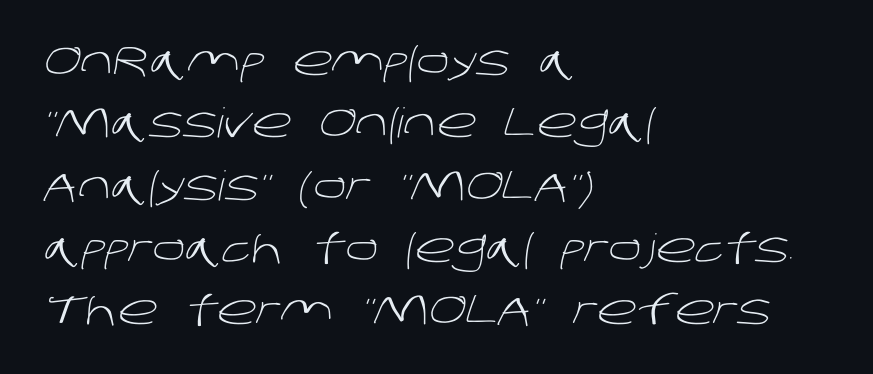
Q: Is the text bold? A: No.
Q: Is the typeface a serif or a sans-serif typeface? A: Sans-serif.
Q: Is the text underlined? A: No.
Q: How is the paragraph aligned? A: Left-aligned.
Q: Is the spacing between letters normal or unusually wide? A: Normal.
Q: Is the spacing between lines tight, normal or loose? A: Normal.
Q: Width (condensed, normal, or wide)? A: Normal.
Q: Stroke contrast? A: Low.
Q: x-height? A: Large.
Q: Monospaced? A: No.
